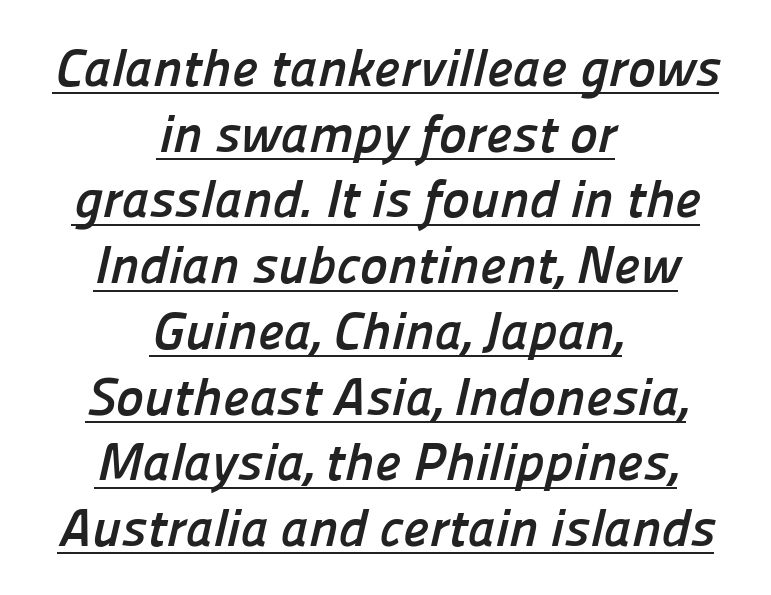
Q: Is the text bold? A: Yes.
Q: Is the typeface a serif or a sans-serif typeface? A: Sans-serif.
Q: Is the text underlined? A: Yes.
Q: How is the paragraph aligned? A: Centered.
Q: Is the spacing between letters normal or unusually wide? A: Normal.
Q: Width (condensed, normal, or wide)? A: Normal.
Q: Stroke contrast? A: Low.
Q: x-height? A: Medium.
Q: Monospaced? A: No.
